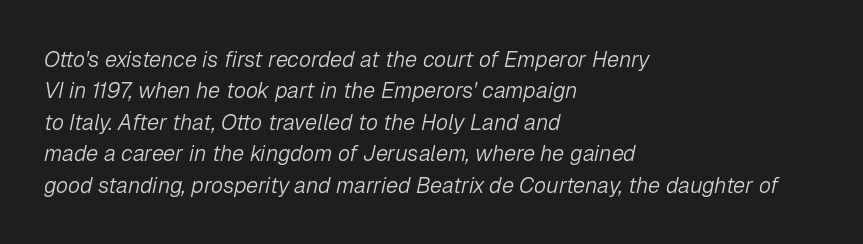
Q: Is the text bold? A: No.
Q: Is the text italic (slanted)? A: Yes, it leans right by about 12 degrees.
Q: Is the text underlined? A: No.
Q: How is the paragraph aligned? A: Left-aligned.
Q: Is the spacing between letters normal or unusually wide? A: Normal.
Q: Is the spacing between lines tight, normal or loose? A: Normal.
